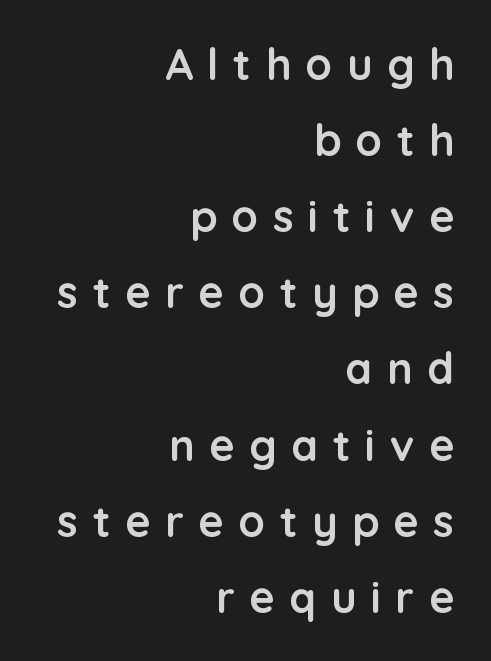
The image shows 43 px semibold sans-serif type, upright; set right-aligned, line spacing 1.77x, unusually wide letter spacing (+0.34 em), not underlined; low stroke contrast and a medium x-height.
